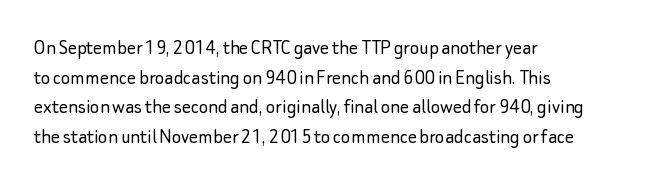
{"italic": "no", "bold": "no", "underline": "no", "align": "left", "line_spacing": "normal", "line_spacing_ratio": 1.35, "letter_spacing": "normal", "letter_spacing_em": 0.0, "glyph_px": 22}
